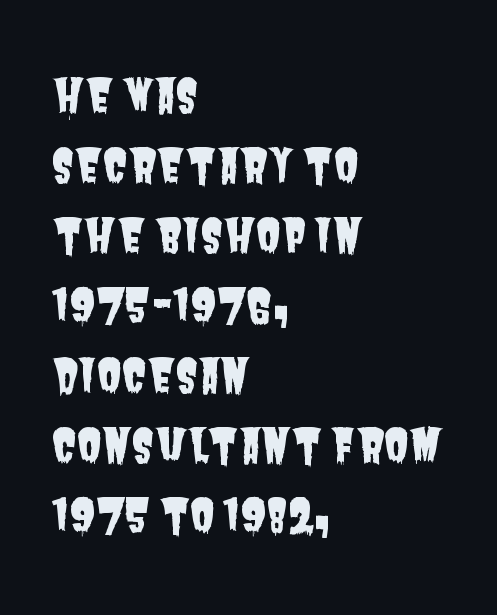
The image shows 46 px condensed sans-serif type; set left-aligned, normal line spacing (1.52x), normal letter spacing, not underlined; low stroke contrast and a large x-height.
